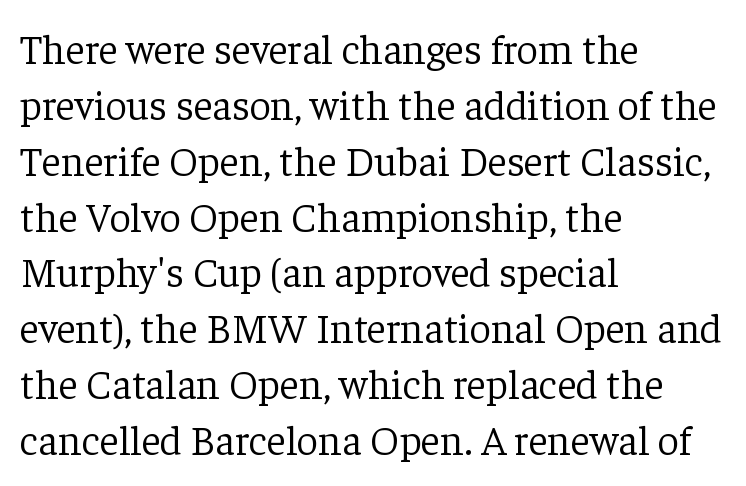
Q: Is the text bold? A: No.
Q: Is the text italic (slanted)? A: No, it is upright.
Q: Is the typeface a serif or a sans-serif typeface? A: Serif.
Q: Is the text underlined? A: No.
Q: How is the paragraph aligned? A: Left-aligned.
Q: Is the spacing between letters normal or unusually wide? A: Normal.
Q: Is the spacing between lines tight, normal or loose? A: Normal.
Q: Width (condensed, normal, or wide)? A: Normal.
Q: Stroke contrast? A: Low.
Q: x-height? A: Medium.
Q: Monospaced? A: No.
